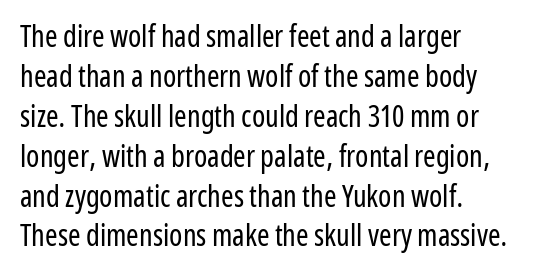
The image shows 30 px regular-weight, condensed sans-serif type, upright; set left-aligned, normal line spacing (1.33x), normal letter spacing, not underlined; low stroke contrast and a medium x-height.
